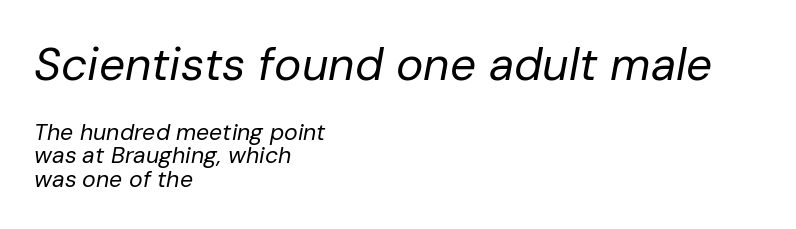
{"italic": "yes", "lean": "right", "slant_degrees": 10, "bold": "no", "weight": "regular", "width": "normal", "stroke_contrast": "low", "x_height": "medium", "monospaced": "no", "underline": "no", "align": "left", "line_spacing": "tight", "line_spacing_ratio": 1.01, "letter_spacing": "normal", "letter_spacing_em": 0.0, "larger_block": "first", "size_ratio": 2.0, "glyph_px": 46}
